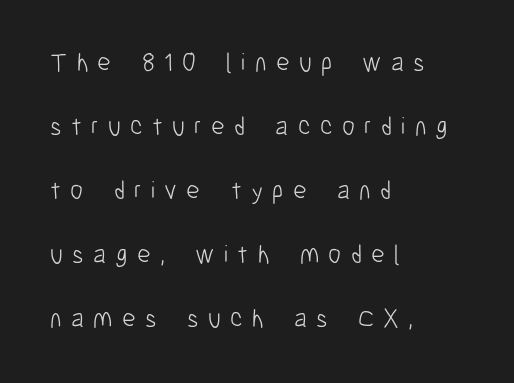
Q: Is the text bold? A: No.
Q: Is the text italic (slanted)? A: No, it is upright.
Q: Is the text underlined? A: No.
Q: How is the paragraph aligned? A: Left-aligned.
Q: Is the spacing between letters normal or unusually wide? A: Unusually wide.
Q: Is the spacing between lines tight, normal or loose? A: Loose.
